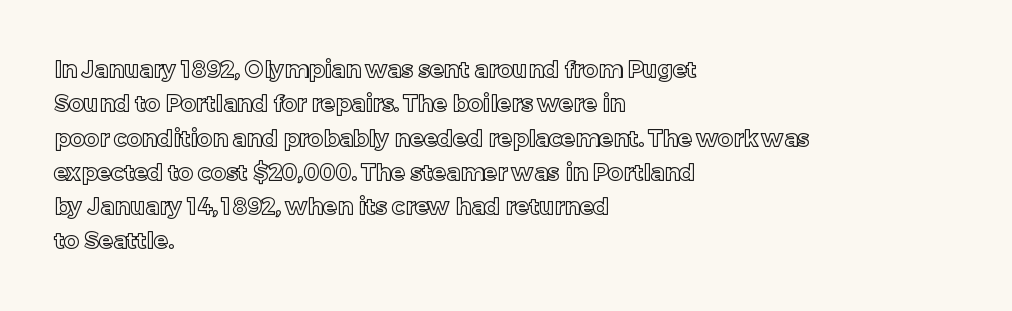
Q: Is the text italic (slanted)? A: No, it is upright.
Q: Is the text underlined? A: No.
Q: How is the paragraph aligned? A: Left-aligned.
Q: Is the spacing between letters normal or unusually wide? A: Normal.
Q: Is the spacing between lines tight, normal or loose? A: Normal.
